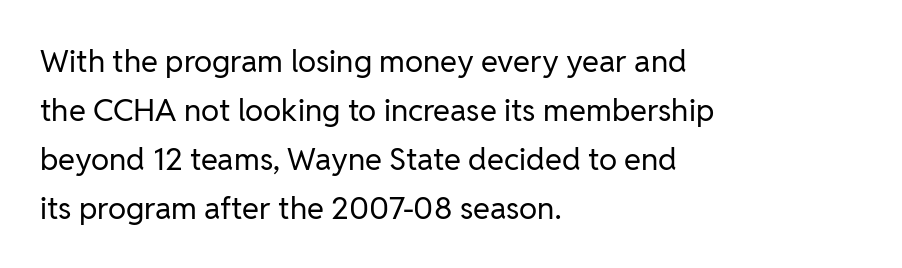
Q: Is the text bold? A: No.
Q: Is the text italic (slanted)? A: No, it is upright.
Q: Is the typeface a serif or a sans-serif typeface? A: Sans-serif.
Q: Is the text underlined? A: No.
Q: How is the paragraph aligned? A: Left-aligned.
Q: Is the spacing between letters normal or unusually wide? A: Normal.
Q: Is the spacing between lines tight, normal or loose? A: Normal.
Q: Width (condensed, normal, or wide)? A: Normal.
Q: Stroke contrast? A: Low.
Q: x-height? A: Medium.
Q: Monospaced? A: No.
